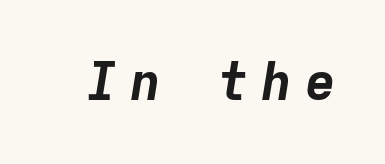
The font's italic variant was chosen for this text. The strip under each line holds only bare page. Think of a typewriter: that constant character pitch is what you see here. Is the letter spacing exaggerated? Yes — the characters are pushed far apart.
